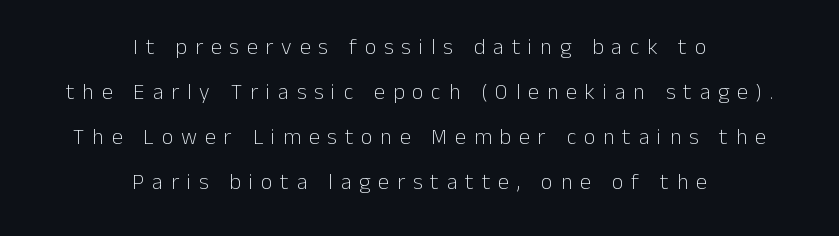
Q: Is the text bold? A: No.
Q: Is the text italic (slanted)? A: No, it is upright.
Q: Is the text underlined? A: No.
Q: How is the paragraph aligned? A: Centered.
Q: Is the spacing between letters normal or unusually wide? A: Unusually wide.
Q: Is the spacing between lines tight, normal or loose? A: Loose.
